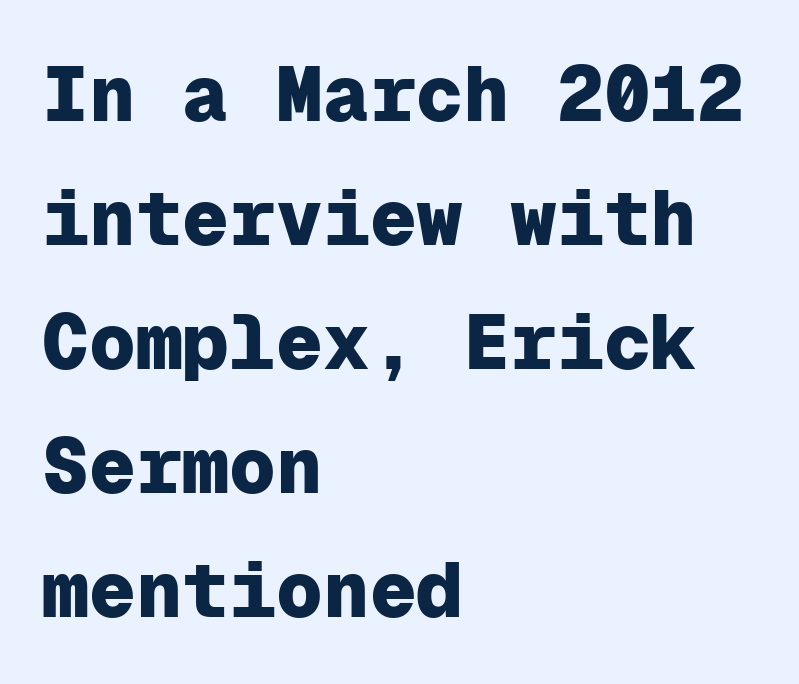
Rows of type keep a routine distance in the vertical direction. The rendering uses typewriter-style spacing with identical character cells. Weight check: bold — yes, fully. If you drew a ruler down the left edge, every line would touch it. Rendered with straight, roman letterforms. Type style note: lacks serifs.
